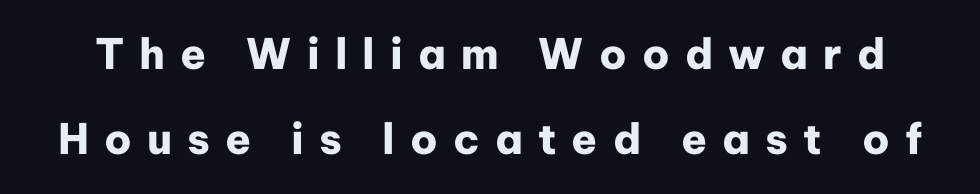
The image shows 42 px heavy sans-serif type, upright; set loose line spacing (2.03x), unusually wide letter spacing (+0.36 em), not underlined; low stroke contrast and a medium x-height.
